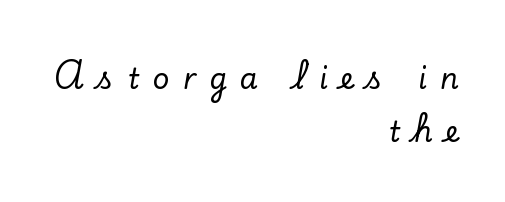
The passage shown has open, widely tracked lettering throughout. Underlining? Definitely not there. Classification — serif. Line endings align vertically; line beginnings do not.
